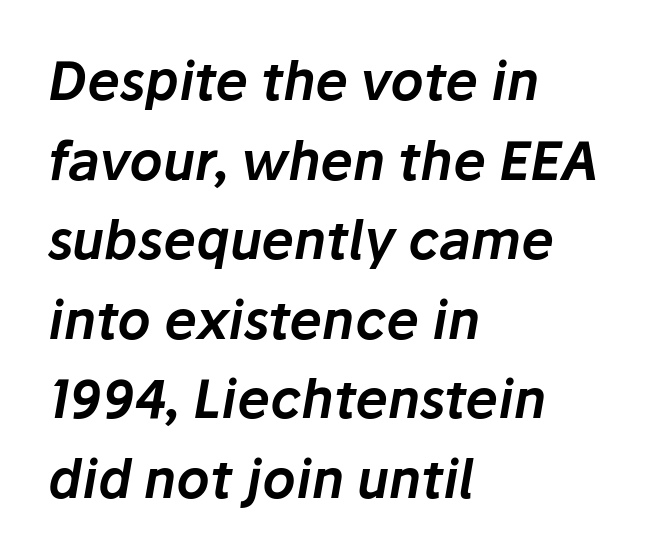
The image shows 52 px text type, italic (leaning right); set left-aligned, normal line spacing (1.53x), normal letter spacing, not underlined; low stroke contrast and a medium x-height.
